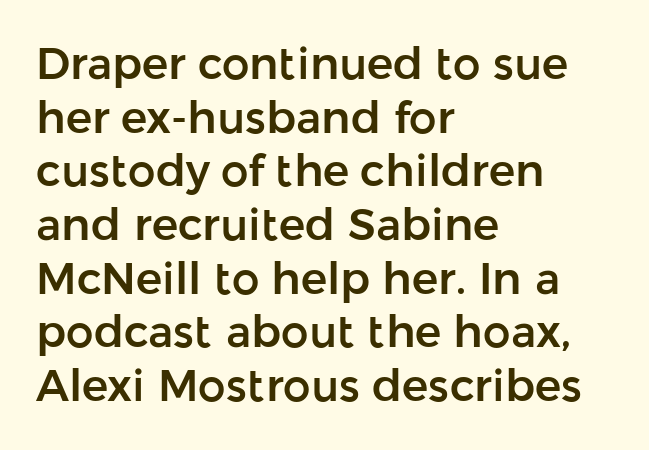
Here the glyphs are tracked normally, forming tight word shapes. The words here are not underlined. The font's upright variant was chosen for this text. Font category for this specimen: sans-serif.
